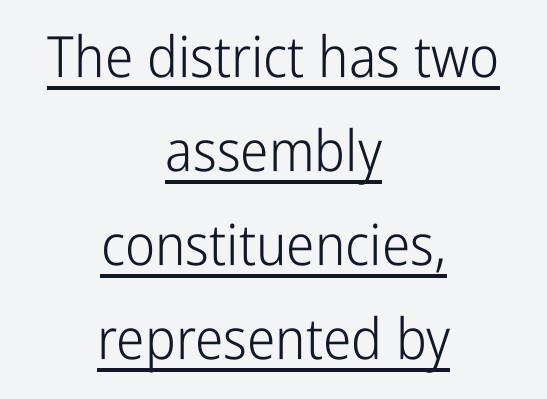
{"serif": "no", "italic": "no", "bold": "no", "weight": "light", "width": "condensed", "stroke_contrast": "low", "x_height": "medium", "monospaced": "no", "underline": "yes", "align": "center", "line_spacing": "normal", "line_spacing_ratio": 1.65, "letter_spacing": "normal", "letter_spacing_em": 0.0, "glyph_px": 57}
